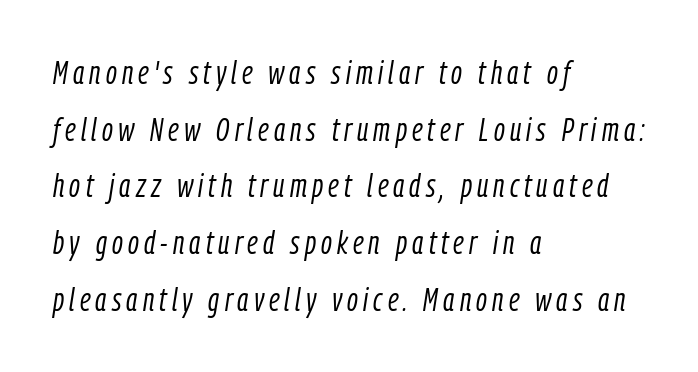
Q: Is the text bold? A: No.
Q: Is the text italic (slanted)? A: Yes, it leans right by about 9 degrees.
Q: Is the text underlined? A: No.
Q: How is the paragraph aligned? A: Left-aligned.
Q: Width (condensed, normal, or wide)? A: Condensed.
Q: Stroke contrast? A: Low.
Q: x-height? A: Medium.
Q: Monospaced? A: No.
